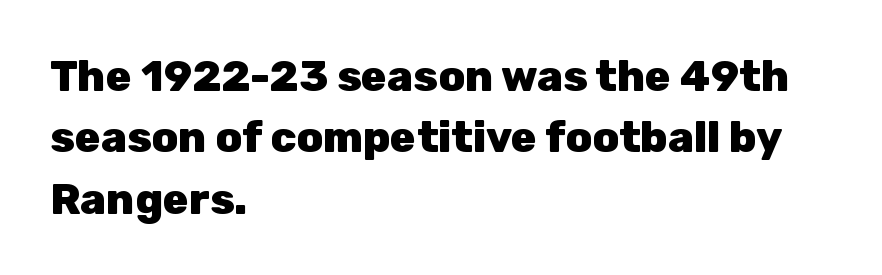
Vertical spacing — default. Chunky letters — that's bold for sure. Grotesque or geometric, the face here clearly has no serifs. Glance below the letters and you will spot only blank space. Every character sits straight up, as roman type does.
